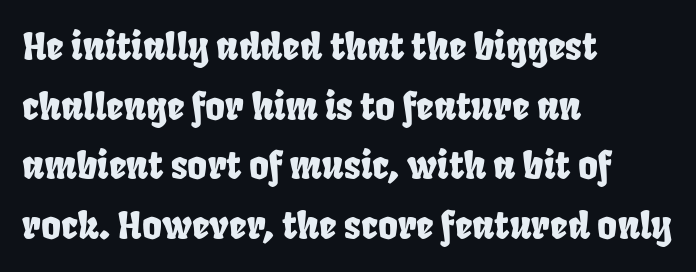
The image shows 38 px condensed sans-serif type; set left-aligned, normal line spacing (1.57x), normal letter spacing, not underlined; low stroke contrast and a large x-height.
